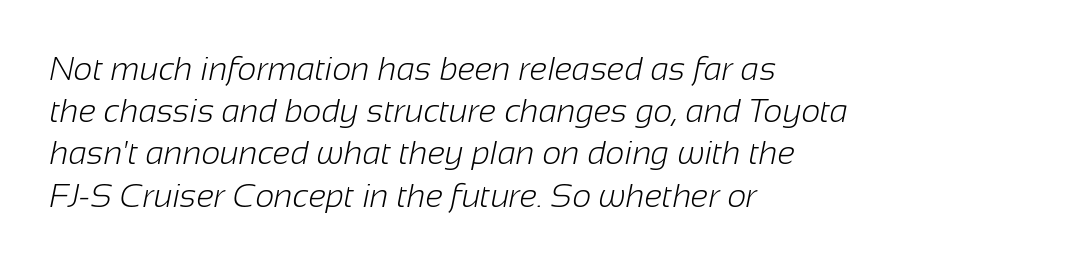
The image shows 33 px light sans-serif type; set left-aligned, normal line spacing (1.28x), normal letter spacing, not underlined; low stroke contrast and a medium x-height.
